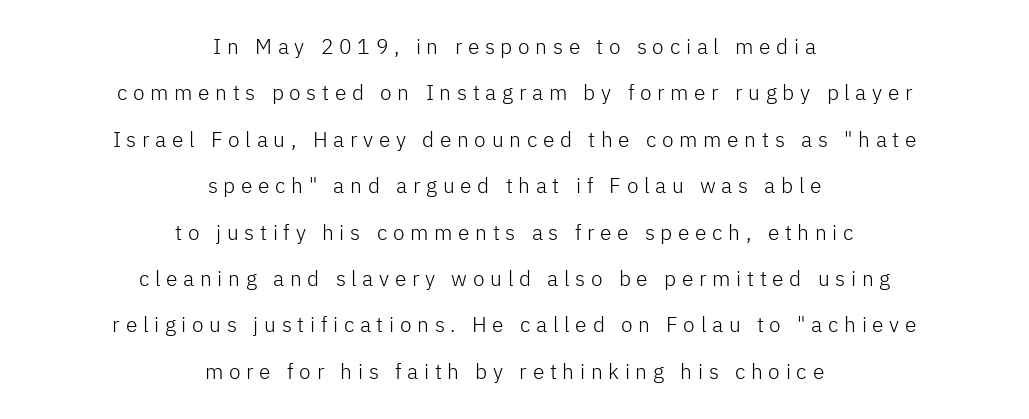
Q: Is the text bold? A: No.
Q: Is the text italic (slanted)? A: No, it is upright.
Q: Is the text underlined? A: No.
Q: How is the paragraph aligned? A: Centered.
Q: Is the spacing between letters normal or unusually wide? A: Unusually wide.
Q: Is the spacing between lines tight, normal or loose? A: Loose.
